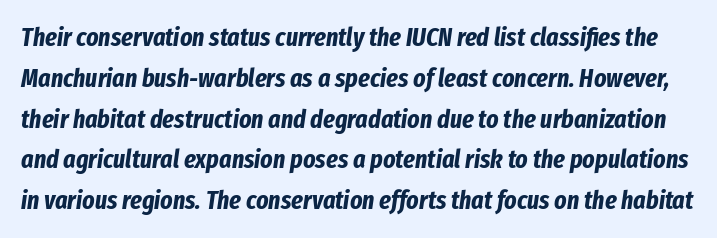
The image shows 26 px bold type, italic (leaning right); set normal line spacing (1.57x), normal letter spacing, not underlined.
